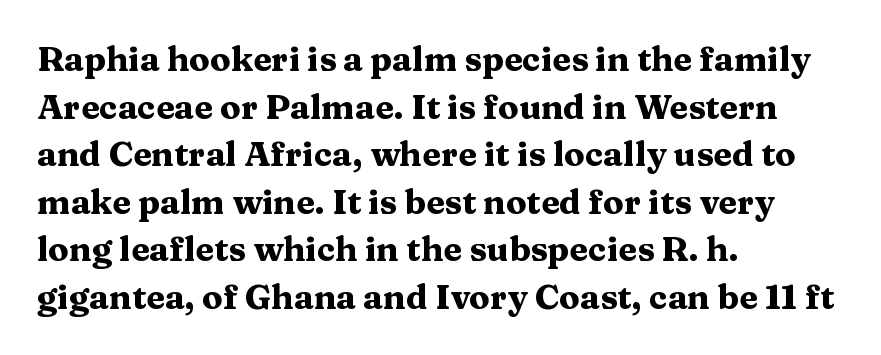
The image shows 34 px heavy, wide serif type, upright; set left-aligned, normal line spacing (1.4x), normal letter spacing, not underlined; medium stroke contrast and a medium x-height.
